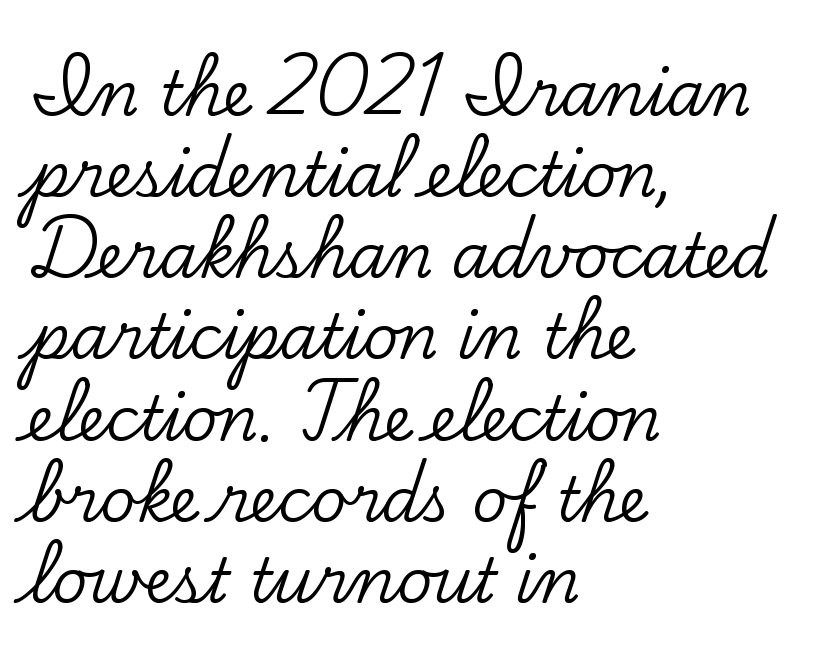
Layout note: lines flush left. You can tell from the footed stems that serif type was used. The block of text has a typical density, with ordinary space between rows. A typesetter would call this proportional, since set widths differ per character.
